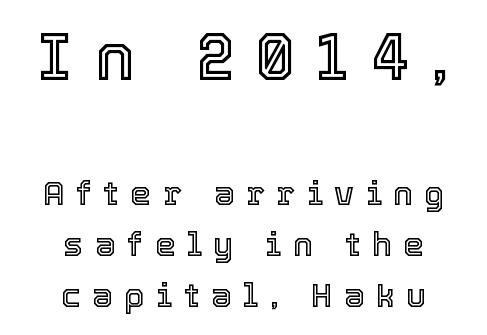
The image shows 66 px text type, upright; set centered, normal line spacing (1.55x), unusually wide letter spacing (+0.35 em), not underlined; the first (top) block is 2.0x larger; a medium x-height.
